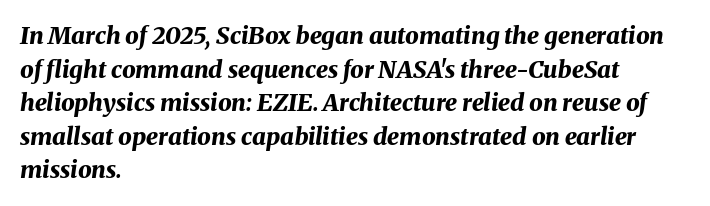
This sample uses plain, unmodified letter spacing. This rendering uses left alignment, leaving the right contour irregular. Decoration check: the copy has no underline. This sample keeps an unexceptional amount of space between lines.
